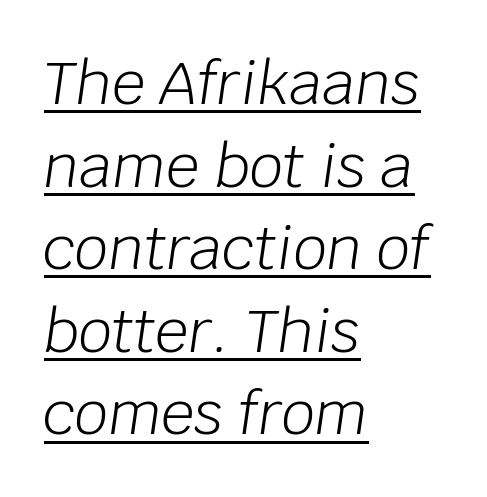
Rows of type keep a routine distance in the vertical direction. This is not heavy type; no bold has been used. Tall strokes in this sample are angled rather than plumb. Spacing between characters is what you'd get straight out of the box. Which margin do the lines hug? The left one — the right edge is uneven.
